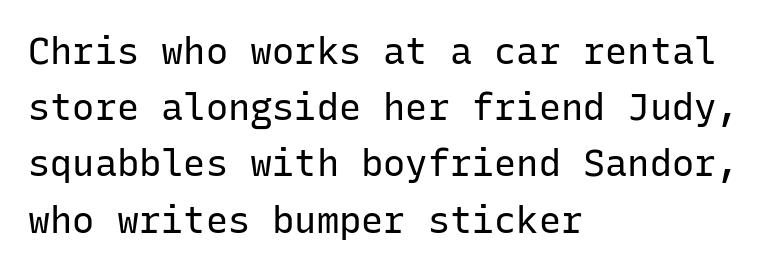
The image shows 37 px regular-weight sans-serif type, upright, monospaced; set left-aligned, normal line spacing (1.52x), normal letter spacing, not underlined; low stroke contrast and a medium x-height.
